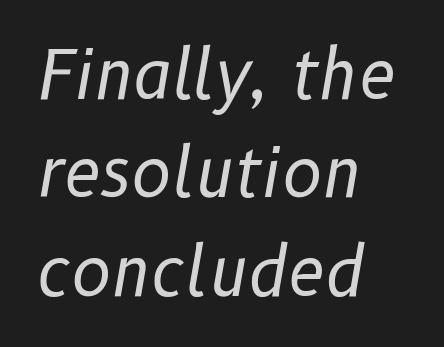
Note the varied advance widths — an 'i' is clearly narrower than an 'm'. Is there much room between lines? A standard amount, neither cramped nor airy. Any mark beneath the type? The region is blank. The face looks like a standard text weight, possibly lighter. Glyph-to-glyph distance matches everyday printed text.
